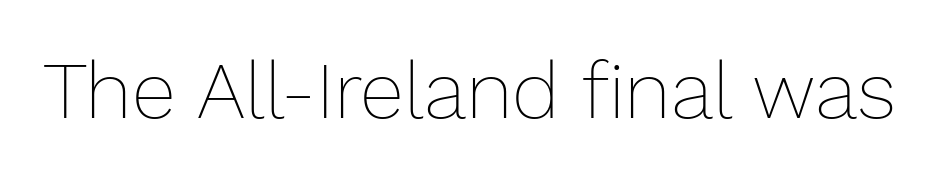
Is the letter spacing exaggerated? No — it looks like the ordinary default. Upright lettering throughout. Heft: none added — not bold. Character widths vary here, with narrow letters taking less room than wide ones.
